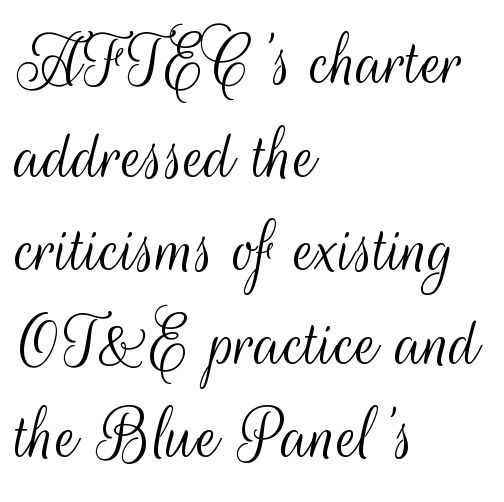
The image shows 78 px light, condensed sans-serif type; set left-aligned, line spacing 1.2x, normal letter spacing, not underlined; medium stroke contrast and a small x-height.
